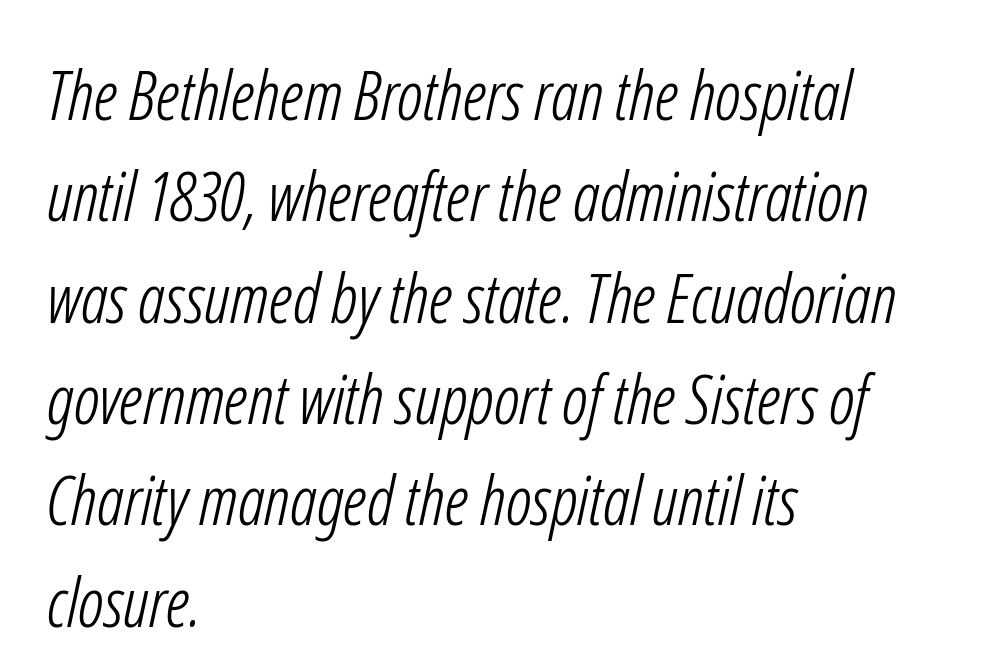
Descenders hang freely into open space. Between one letter and the next there's only the usual sliver of space. Note: no serifs on the glyphs. The font is comparable to plain body text, perhaps lighter.
